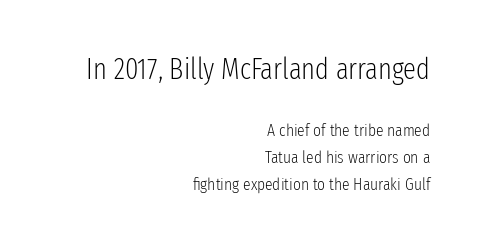
The foot of each line stays bare and open. Is the stroke heavy? The answer is a plain regular-or-lighter. If you drew a ruler down the right edge, every line would touch it. No extra tracking has been applied to these lines.
